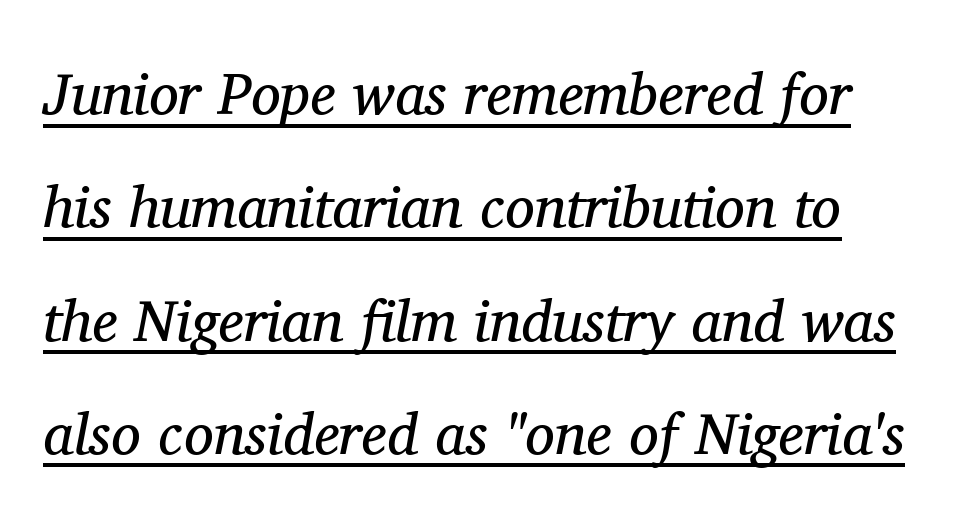
Compared with undecorated copy, this sample adds a rule below the words. Look at the bottom of the vertical strokes: they flare into serifs here. Note the varied advance widths — an 'i' is clearly narrower than an 'm'. The face used here has a pronounced slope to its letters. Widely set lines give the paragraph a tall, airy silhouette. This reads as an unemphasized weight, regular at the heaviest.
